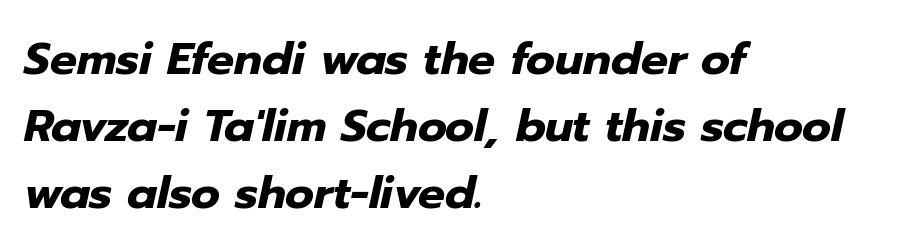
{"italic": "yes", "lean": "right", "slant_degrees": 12, "bold": "yes", "weight": "heavy", "width": "normal", "stroke_contrast": "low", "x_height": "medium", "monospaced": "no", "underline": "no", "align": "left", "line_spacing": "normal", "line_spacing_ratio": 1.49, "letter_spacing": "normal", "letter_spacing_em": 0.0, "glyph_px": 45}
